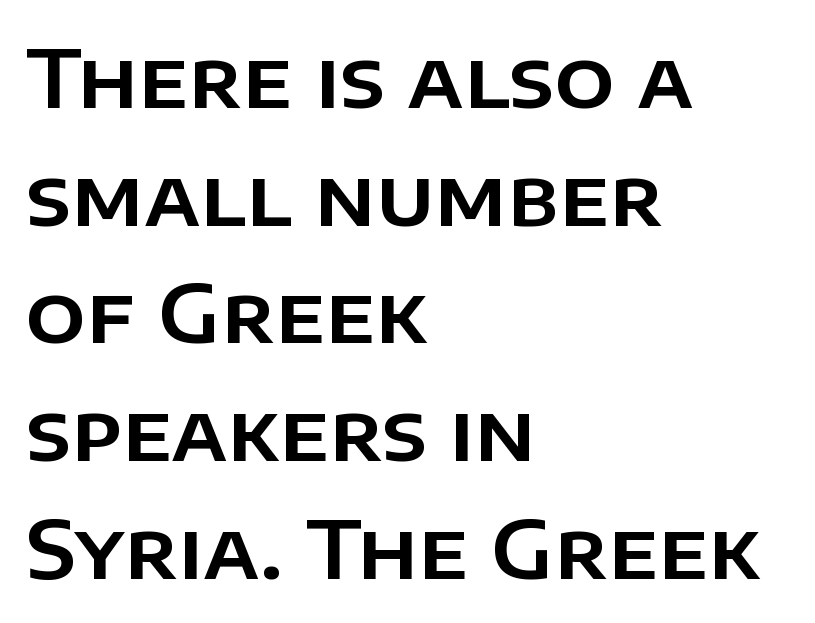
One-word summary of the alignment: left. It's the straight-up-and-down kind of type. Font category for this specimen: sans-serif. Do the characters align in a grid? No, the font is proportional. No word sits above an underline.
